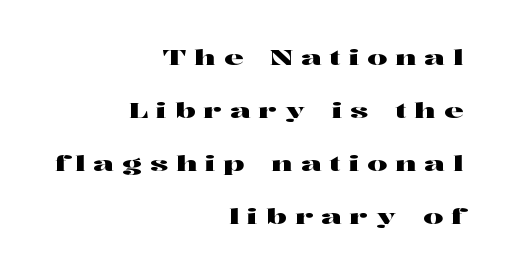
Q: Is the text italic (slanted)? A: No, it is upright.
Q: Is the text underlined? A: No.
Q: How is the paragraph aligned? A: Right-aligned.
Q: Is the spacing between letters normal or unusually wide? A: Unusually wide.
Q: Is the spacing between lines tight, normal or loose? A: Loose.
